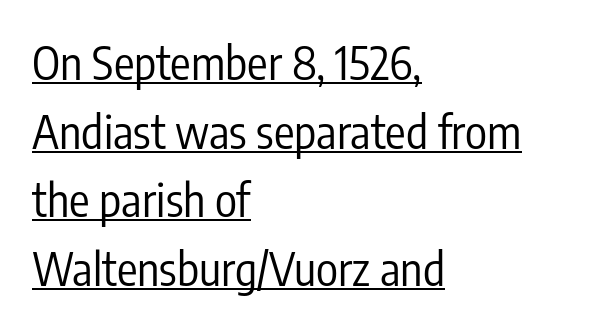
Q: Is the text bold? A: No.
Q: Is the text italic (slanted)? A: No, it is upright.
Q: Is the typeface a serif or a sans-serif typeface? A: Sans-serif.
Q: Is the text underlined? A: Yes.
Q: How is the paragraph aligned? A: Left-aligned.
Q: Is the spacing between letters normal or unusually wide? A: Normal.
Q: Is the spacing between lines tight, normal or loose? A: Normal.
Q: Width (condensed, normal, or wide)? A: Condensed.
Q: Stroke contrast? A: Low.
Q: x-height? A: Medium.
Q: Monospaced? A: No.
